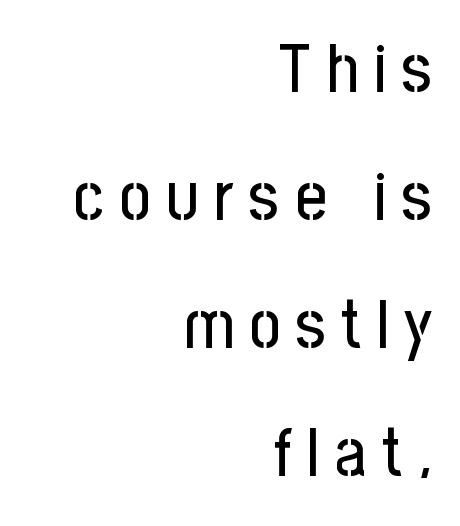
Q: Is the text italic (slanted)? A: No, it is upright.
Q: Is the typeface a serif or a sans-serif typeface? A: Sans-serif.
Q: Is the text underlined? A: No.
Q: How is the paragraph aligned? A: Right-aligned.
Q: Is the spacing between letters normal or unusually wide? A: Unusually wide.
Q: Width (condensed, normal, or wide)? A: Condensed.
Q: Stroke contrast? A: Low.
Q: x-height? A: Medium.
Q: Monospaced? A: No.
